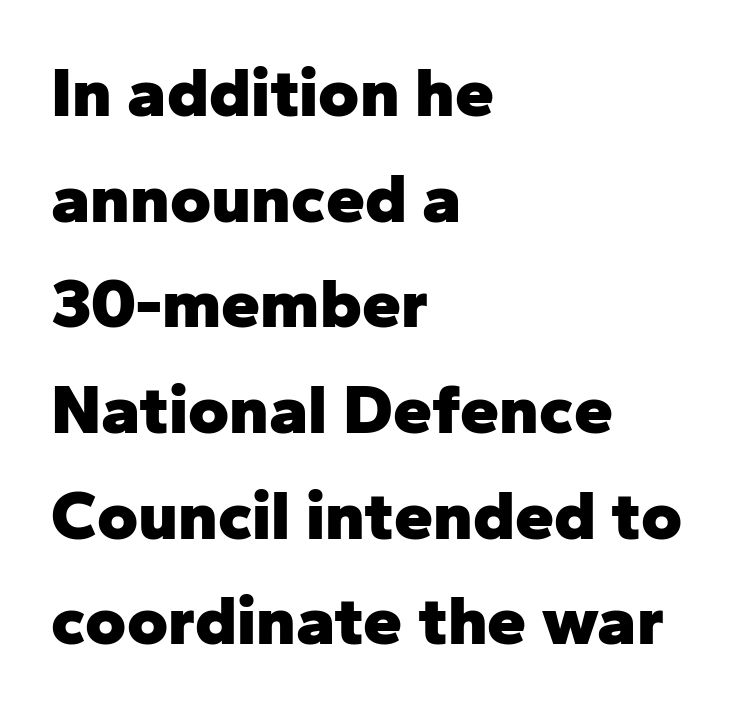
The image shows 70 px heavy sans-serif type, upright; set left-aligned, normal line spacing (1.51x), normal letter spacing, not underlined; low stroke contrast and a medium x-height.
